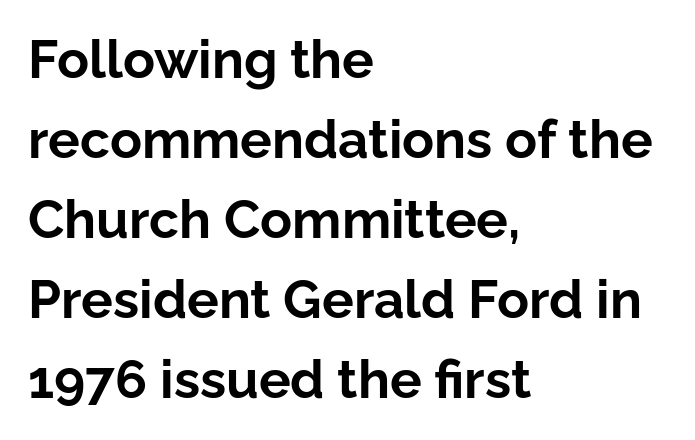
A typesetter would call this proportional, since set widths differ per character. This is heavy type, rendered in bold. These lines keep a tight, regular rhythm from letter to letter. The gap between lines stays unmarked. Reading down the column, the eye jumps a familiar distance to each next line.
